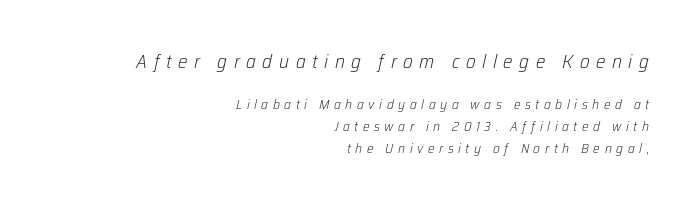
Q: Is the text bold? A: No.
Q: Is the text italic (slanted)? A: Yes, it leans right by about 12 degrees.
Q: Is the text underlined? A: No.
Q: How is the paragraph aligned? A: Right-aligned.
Q: Is the spacing between letters normal or unusually wide? A: Unusually wide.
Q: Is the spacing between lines tight, normal or loose? A: Normal.
Q: Which block of text is set in a larger size, the first (top) or the second (bottom)? A: The first (top) one.
